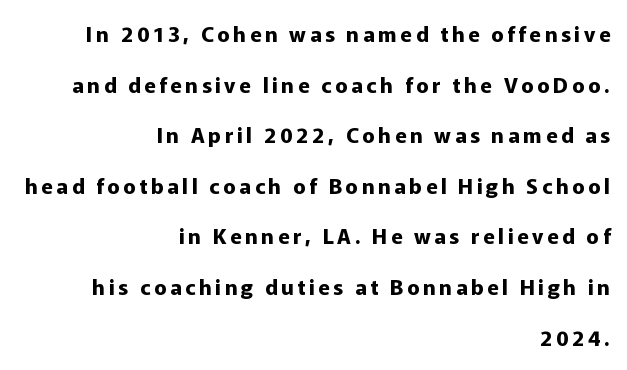
How heavy is the stroke? Heavy — this is a bold. Italic: no, the glyphs are upright roman. Typeset ragged left — the right edge is the straight one. Rule under the text: the space is simply empty. Notice the wide empty band between every row — that's loose leading.
